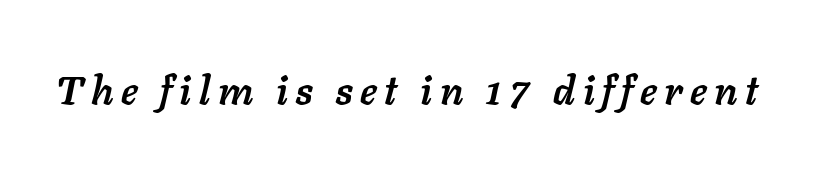
The image shows 40 px semibold type, italic (leaning right); set not underlined; low stroke contrast and a medium x-height.
